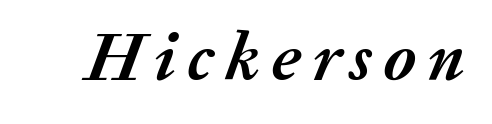
{"italic": "yes", "lean": "right", "slant_degrees": 20, "bold": "yes", "weight": "semibold", "width": "normal", "stroke_contrast": "medium", "x_height": "medium", "monospaced": "no", "underline": "no", "glyph_px": 69}
